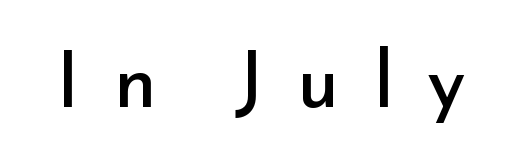
{"serif": "no", "italic": "no", "bold": "no", "weight": "regular", "width": "normal", "stroke_contrast": "low", "x_height": "small", "monospaced": "no", "underline": "no", "letter_spacing": "wide", "letter_spacing_em": 0.44, "glyph_px": 77}
